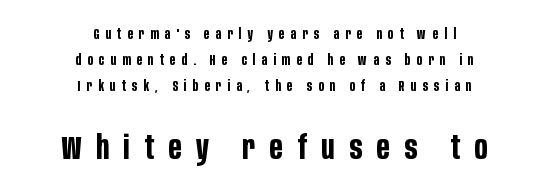
The image shows 33 px bold, condensed sans-serif type, upright; set centered, line spacing 1.87x, unusually wide letter spacing (+0.44 em), not underlined; the second (bottom) block is 2.36x larger; low stroke contrast and a large x-height.
